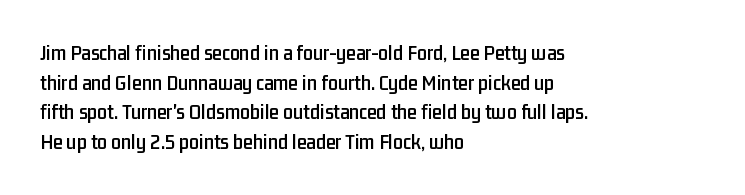
Q: Is the text italic (slanted)? A: No, it is upright.
Q: Is the text underlined? A: No.
Q: How is the paragraph aligned? A: Left-aligned.
Q: Is the spacing between letters normal or unusually wide? A: Normal.
Q: Is the spacing between lines tight, normal or loose? A: Normal.
